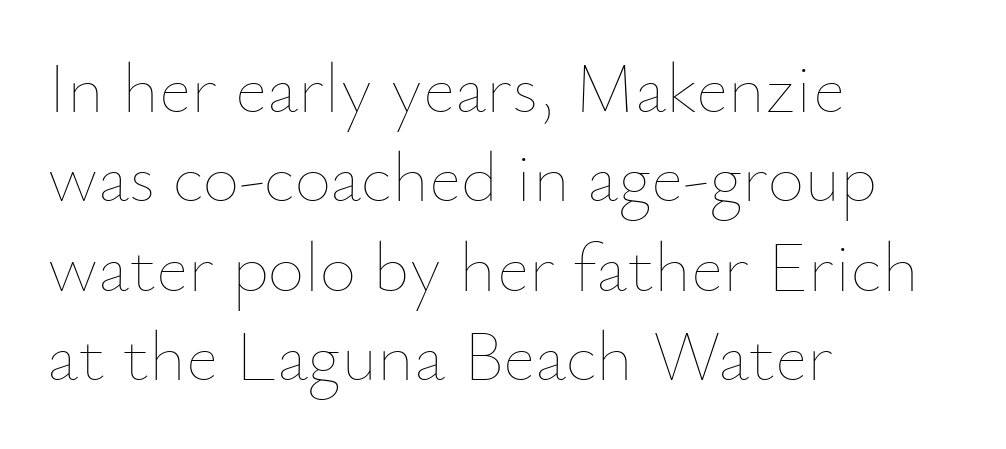
{"italic": "no", "bold": "no", "weight": "thin", "width": "normal", "stroke_contrast": "low", "x_height": "small", "monospaced": "no", "underline": "no", "align": "left", "line_spacing": "normal", "line_spacing_ratio": 1.26, "letter_spacing": "normal", "letter_spacing_em": 0.0, "glyph_px": 71}
